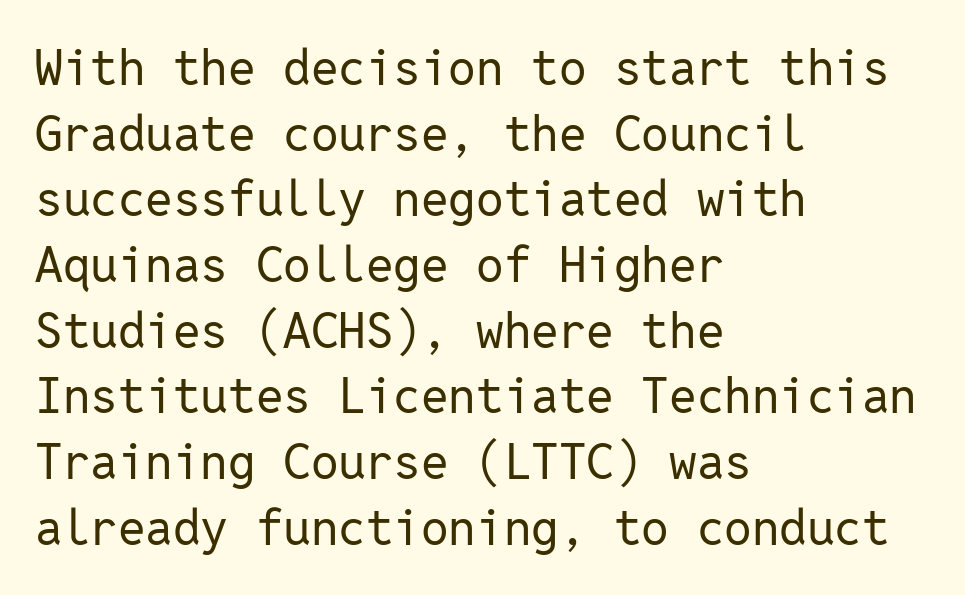
{"serif": "no", "italic": "no", "bold": "no", "weight": "regular", "width": "normal", "stroke_contrast": "low", "x_height": "medium", "monospaced": "yes", "underline": "no", "align": "left", "line_spacing": "normal", "line_spacing_ratio": 1.34, "letter_spacing": "normal", "letter_spacing_em": 0.0, "glyph_px": 49}
